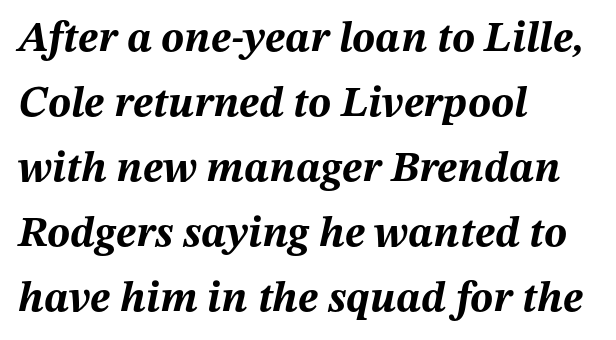
Q: Is the text bold? A: Yes.
Q: Is the text italic (slanted)? A: Yes, it leans right by about 12 degrees.
Q: Is the text underlined? A: No.
Q: How is the paragraph aligned? A: Left-aligned.
Q: Is the spacing between letters normal or unusually wide? A: Normal.
Q: Is the spacing between lines tight, normal or loose? A: Normal.
Q: Width (condensed, normal, or wide)? A: Normal.
Q: Stroke contrast? A: Medium.
Q: x-height? A: Medium.
Q: Monospaced? A: No.
